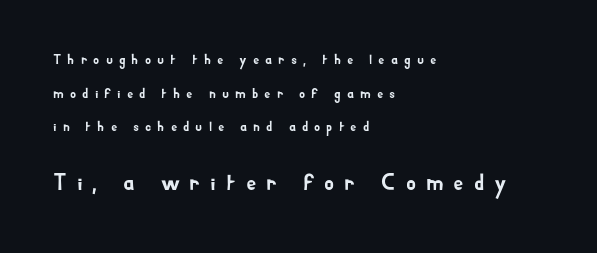
The image shows 23 px text type, upright; set left-aligned, loose line spacing (2.4x), unusually wide letter spacing (+0.43 em), not underlined; the second (bottom) block is 1.64x larger.
